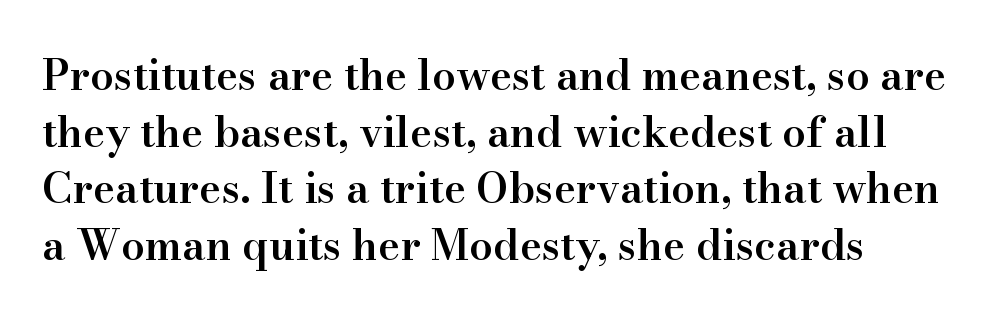
Q: Is the text bold? A: Semi-bold.
Q: Is the text italic (slanted)? A: No, it is upright.
Q: Is the typeface a serif or a sans-serif typeface? A: Serif.
Q: Is the text underlined? A: No.
Q: How is the paragraph aligned? A: Left-aligned.
Q: Is the spacing between letters normal or unusually wide? A: Normal.
Q: Is the spacing between lines tight, normal or loose? A: Normal.
Q: Width (condensed, normal, or wide)? A: Normal.
Q: Stroke contrast? A: High.
Q: x-height? A: Small.
Q: Monospaced? A: No.
